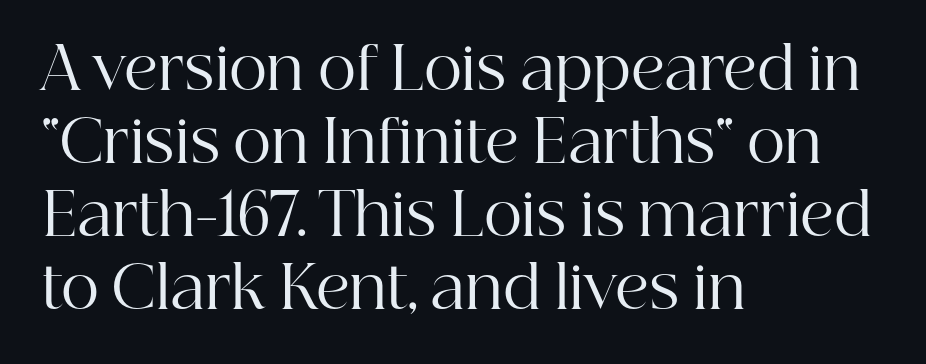
Q: Is the text bold? A: No.
Q: Is the text italic (slanted)? A: No, it is upright.
Q: Is the typeface a serif or a sans-serif typeface? A: Serif.
Q: Is the text underlined? A: No.
Q: How is the paragraph aligned? A: Left-aligned.
Q: Is the spacing between letters normal or unusually wide? A: Normal.
Q: Width (condensed, normal, or wide)? A: Normal.
Q: Stroke contrast? A: High.
Q: x-height? A: Medium.
Q: Monospaced? A: No.
